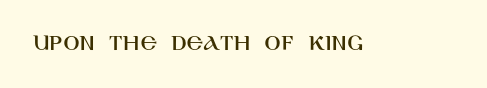
{"italic": "no", "underline": "no", "letter_spacing": "normal", "letter_spacing_em": 0.0, "glyph_px": 24}
